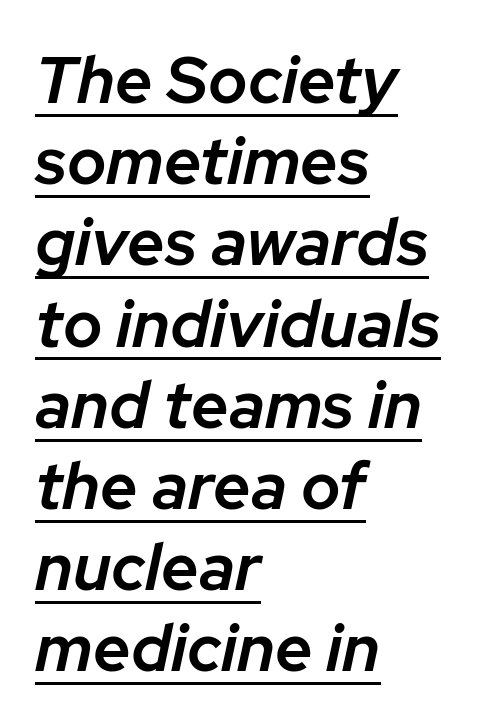
Q: Is the text bold? A: Semi-bold.
Q: Is the text italic (slanted)? A: Yes, it leans right by about 12 degrees.
Q: Is the text underlined? A: Yes.
Q: How is the paragraph aligned? A: Left-aligned.
Q: Is the spacing between letters normal or unusually wide? A: Normal.
Q: Width (condensed, normal, or wide)? A: Normal.
Q: Stroke contrast? A: Low.
Q: x-height? A: Medium.
Q: Monospaced? A: No.
